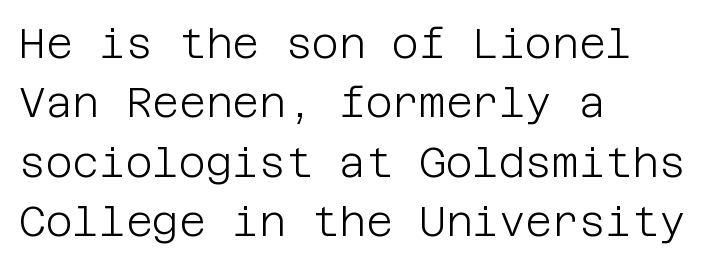
{"serif": "no", "italic": "no", "bold": "no", "weight": "light", "width": "normal", "stroke_contrast": "low", "x_height": "large", "underline": "no", "align": "left", "line_spacing": "normal", "line_spacing_ratio": 1.45, "letter_spacing": "normal", "letter_spacing_em": 0.0, "glyph_px": 41}
